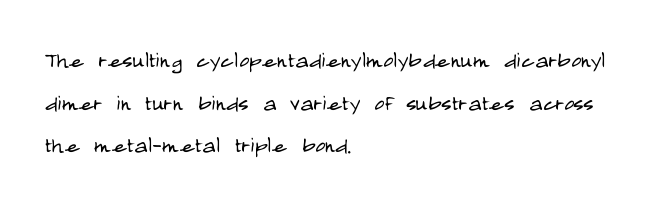
What stands out about the letter spacing? Nothing — it is the standard amount. Rows of type keep a routine distance in the vertical direction. Typeset ragged right — the left edge is the straight one. Plain, unruled lines of type. Are there feet on the stems? There aren't — it's a sans. Nothing heavy about these letters — not bold at all.
